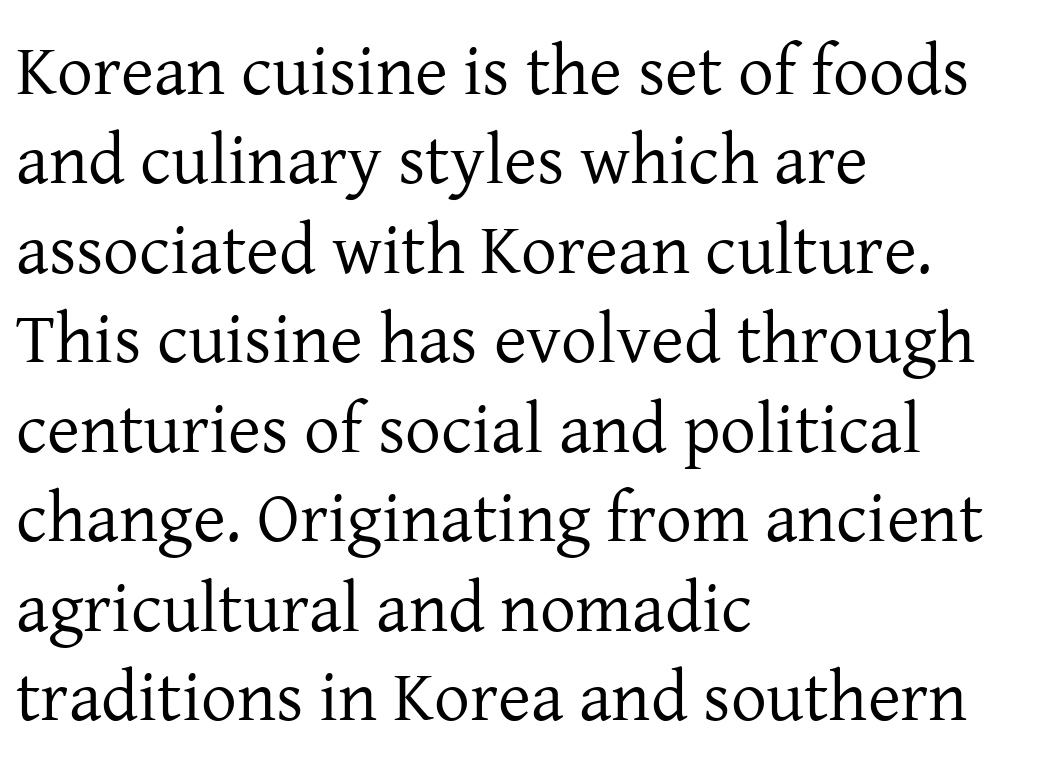
{"serif": "yes", "italic": "no", "bold": "no", "weight": "regular", "width": "normal", "stroke_contrast": "low", "x_height": "medium", "monospaced": "no", "underline": "no", "align": "left", "line_spacing": "normal", "line_spacing_ratio": 1.26, "letter_spacing": "normal", "letter_spacing_em": 0.0, "glyph_px": 71}
